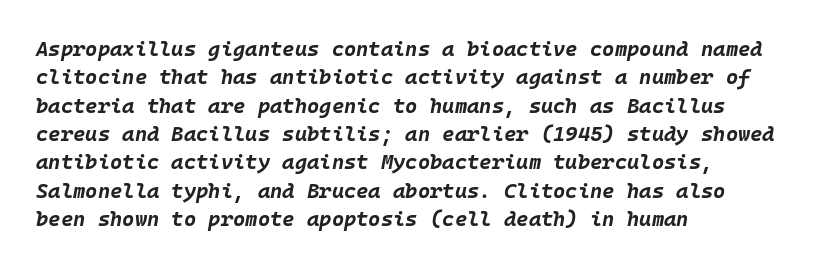
Q: Is the text bold? A: Yes.
Q: Is the text italic (slanted)? A: Yes, it leans right by about 10 degrees.
Q: Is the text underlined? A: No.
Q: How is the paragraph aligned? A: Left-aligned.
Q: Is the spacing between letters normal or unusually wide? A: Normal.
Q: Is the spacing between lines tight, normal or loose? A: Normal.
